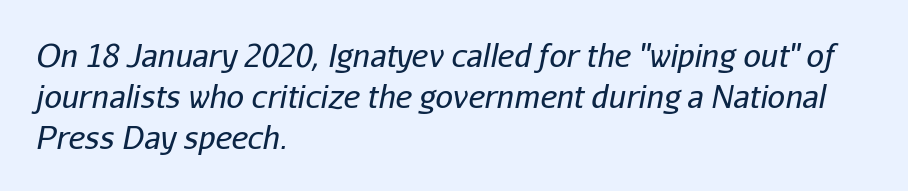
Q: Is the text bold? A: No.
Q: Is the text italic (slanted)? A: Yes, it leans right by about 11 degrees.
Q: Is the text underlined? A: No.
Q: How is the paragraph aligned? A: Left-aligned.
Q: Is the spacing between letters normal or unusually wide? A: Normal.
Q: Is the spacing between lines tight, normal or loose? A: Normal.
Q: Width (condensed, normal, or wide)? A: Normal.
Q: Stroke contrast? A: Low.
Q: x-height? A: Medium.
Q: Monospaced? A: No.
